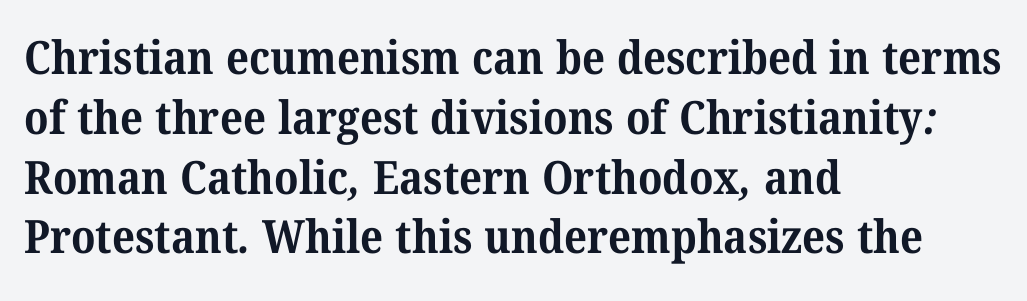
{"serif": "yes", "bold": "yes", "weight": "bold", "width": "normal", "stroke_contrast": "medium", "x_height": "medium", "monospaced": "no", "underline": "no", "align": "left", "line_spacing": "normal", "line_spacing_ratio": 1.3, "letter_spacing": "normal", "letter_spacing_em": 0.0, "glyph_px": 46}
